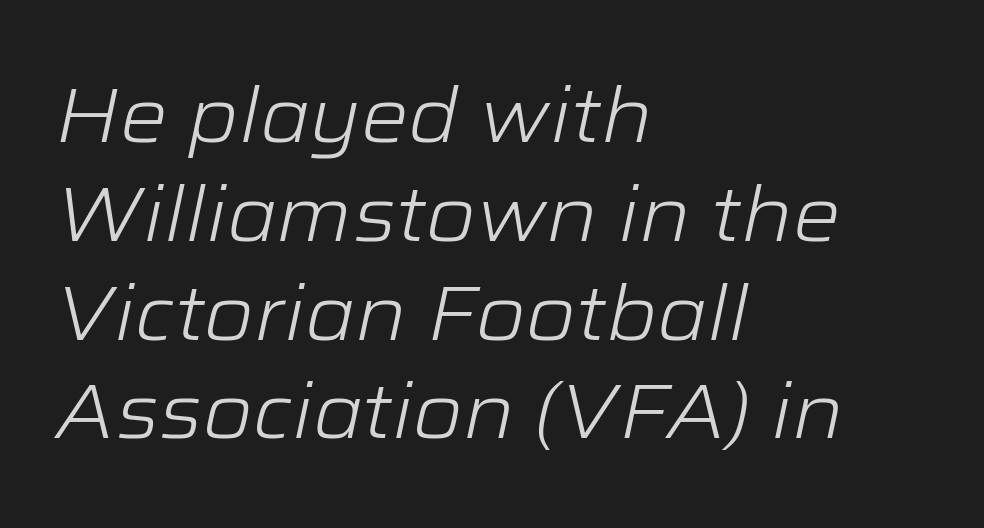
{"italic": "yes", "lean": "right", "slant_degrees": 12, "bold": "no", "weight": "light", "width": "wide", "stroke_contrast": "low", "x_height": "medium", "monospaced": "no", "underline": "no", "align": "left", "line_spacing": "normal", "line_spacing_ratio": 1.3, "letter_spacing": "normal", "letter_spacing_em": 0.0, "glyph_px": 76}
